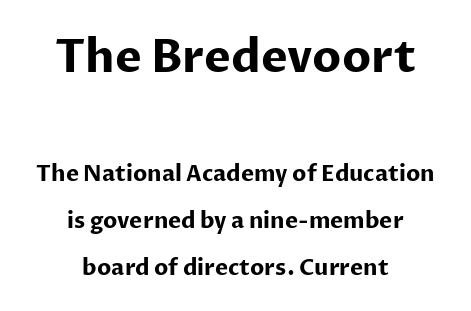
Q: Is the text bold? A: Yes.
Q: Is the text italic (slanted)? A: No, it is upright.
Q: Is the typeface a serif or a sans-serif typeface? A: Sans-serif.
Q: Is the text underlined? A: No.
Q: How is the paragraph aligned? A: Centered.
Q: Is the spacing between letters normal or unusually wide? A: Normal.
Q: Is the spacing between lines tight, normal or loose? A: Loose.
Q: Which block of text is set in a larger size, the first (top) or the second (bottom)? A: The first (top) one.
Q: Width (condensed, normal, or wide)? A: Normal.
Q: Stroke contrast? A: Low.
Q: x-height? A: Medium.
Q: Monospaced? A: No.
